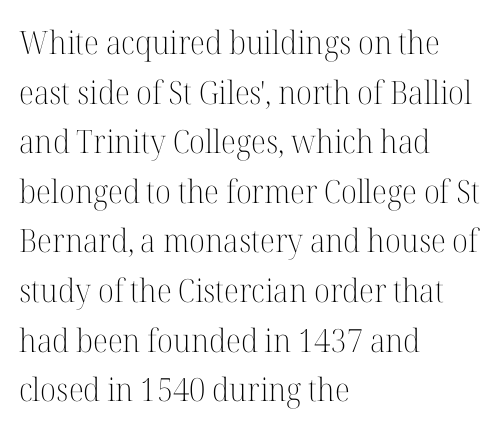
The image shows 32 px light serif type, upright; set left-aligned, normal line spacing (1.55x), normal letter spacing, not underlined; high stroke contrast and a medium x-height.
